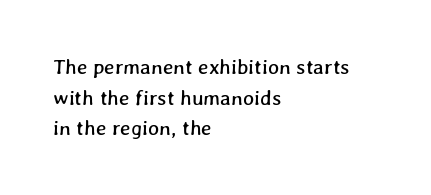
The image shows 21 px text type; set left-aligned, normal line spacing (1.46x), normal letter spacing, not underlined.
